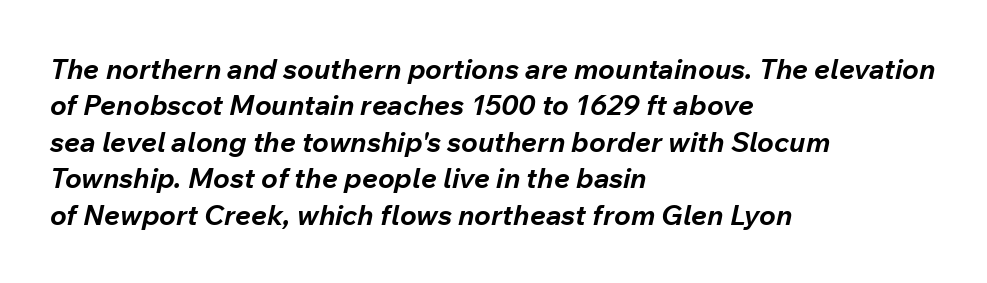
{"italic": "yes", "lean": "right", "slant_degrees": 12, "bold": "yes", "weight": "bold", "width": "normal", "stroke_contrast": "low", "x_height": "medium", "monospaced": "no", "underline": "no", "align": "left", "line_spacing": "normal", "line_spacing_ratio": 1.3, "letter_spacing": "normal", "letter_spacing_em": 0.0, "glyph_px": 28}
